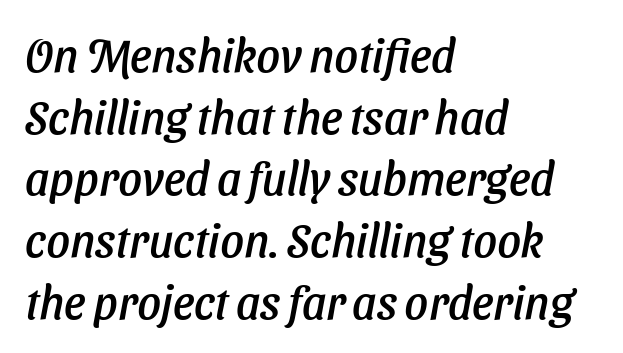
The image shows 46 px text type, italic (leaning right); set left-aligned, normal line spacing (1.34x), normal letter spacing, not underlined; low stroke contrast and a medium x-height.
